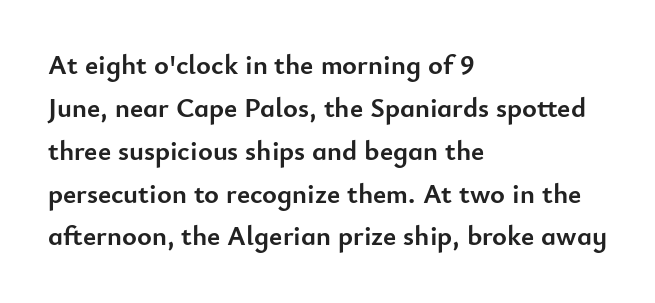
Q: Is the text bold? A: Yes.
Q: Is the text italic (slanted)? A: No, it is upright.
Q: Is the typeface a serif or a sans-serif typeface? A: Sans-serif.
Q: Is the text underlined? A: No.
Q: How is the paragraph aligned? A: Left-aligned.
Q: Is the spacing between letters normal or unusually wide? A: Normal.
Q: Is the spacing between lines tight, normal or loose? A: Normal.
Q: Width (condensed, normal, or wide)? A: Normal.
Q: Stroke contrast? A: Low.
Q: x-height? A: Small.
Q: Monospaced? A: No.
